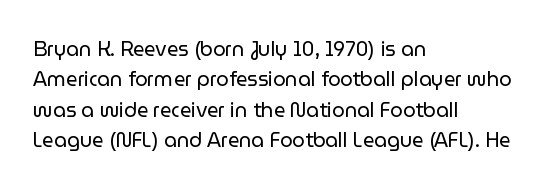
The image shows 20 px text type, upright; set left-aligned, normal line spacing (1.52x), normal letter spacing, not underlined.
